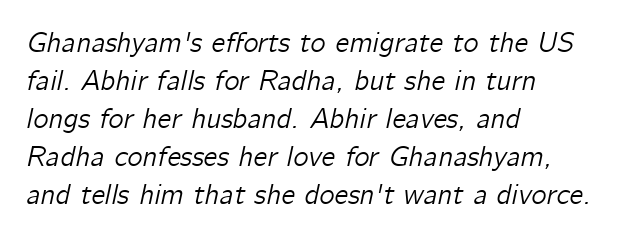
{"italic": "yes", "lean": "right", "slant_degrees": 12, "width": "normal", "stroke_contrast": "low", "x_height": "medium", "monospaced": "no", "underline": "no", "align": "left", "line_spacing": "normal", "line_spacing_ratio": 1.31, "letter_spacing": "normal", "letter_spacing_em": 0.0, "glyph_px": 29}
